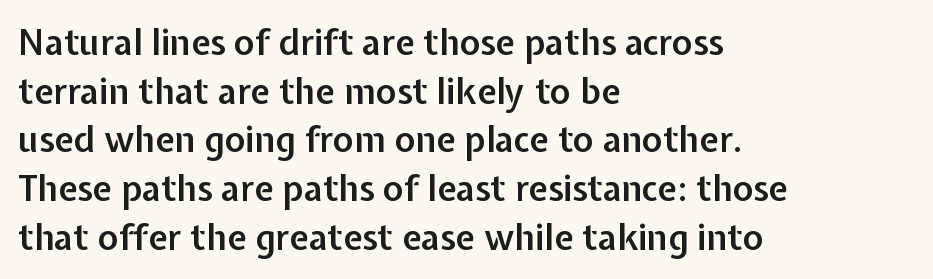
The image shows 35 px semibold sans-serif type, upright; set left-aligned, normal line spacing (1.39x), normal letter spacing, not underlined; low stroke contrast and a medium x-height.
